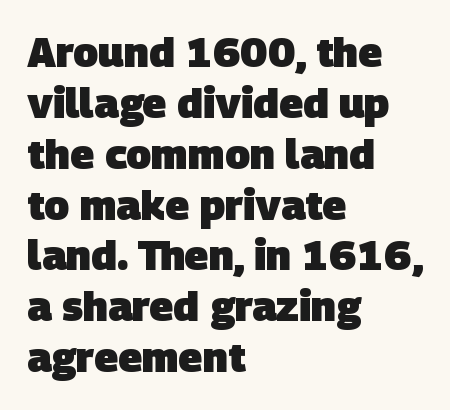
Q: Is the text bold? A: Yes.
Q: Is the typeface a serif or a sans-serif typeface? A: Sans-serif.
Q: Is the text underlined? A: No.
Q: How is the paragraph aligned? A: Left-aligned.
Q: Is the spacing between letters normal or unusually wide? A: Normal.
Q: Width (condensed, normal, or wide)? A: Normal.
Q: Stroke contrast? A: Low.
Q: x-height? A: Large.
Q: Monospaced? A: No.
